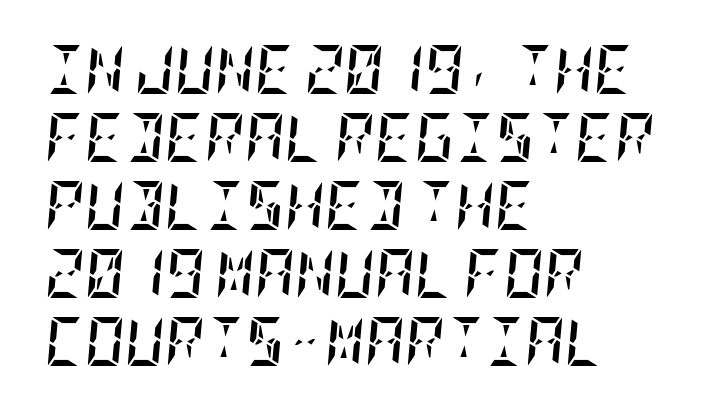
{"italic": "yes", "lean": "right", "slant_degrees": 5, "bold": "yes", "weight": "semibold", "width": "condensed", "stroke_contrast": "low", "x_height": "large", "underline": "no", "align": "left", "line_spacing": "normal", "line_spacing_ratio": 1.39, "letter_spacing": "normal", "letter_spacing_em": 0.0, "glyph_px": 49}
